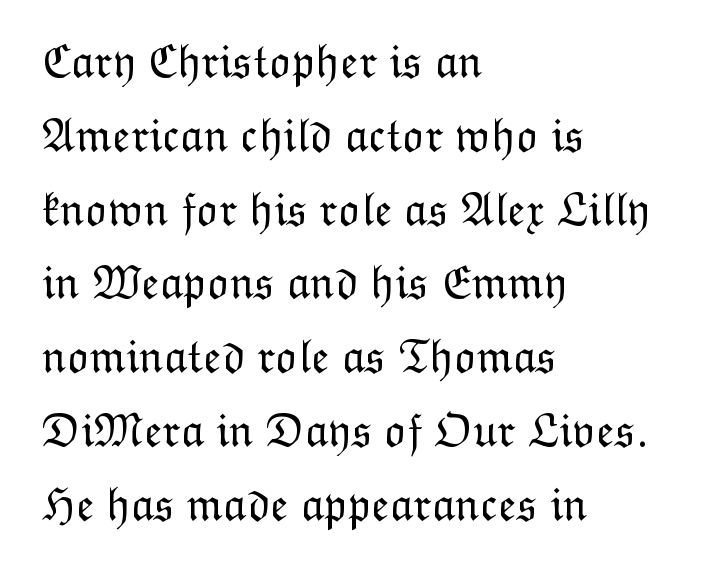
{"italic": "no", "bold": "no", "weight": "light", "width": "normal", "stroke_contrast": "low", "x_height": "medium", "monospaced": "no", "underline": "no", "align": "left", "line_spacing": "normal", "line_spacing_ratio": 1.57, "letter_spacing": "normal", "letter_spacing_em": 0.0, "glyph_px": 47}
